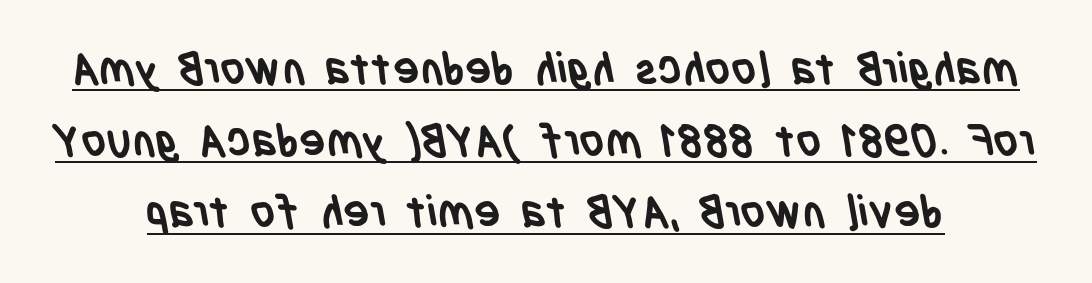
{"serif": "no", "bold": "yes", "weight": "semibold", "width": "condensed", "stroke_contrast": "low", "x_height": "large", "monospaced": "no", "underline": "yes", "align": "center", "line_spacing": "normal", "line_spacing_ratio": 1.63, "letter_spacing": "normal", "letter_spacing_em": 0.0, "glyph_px": 44}
